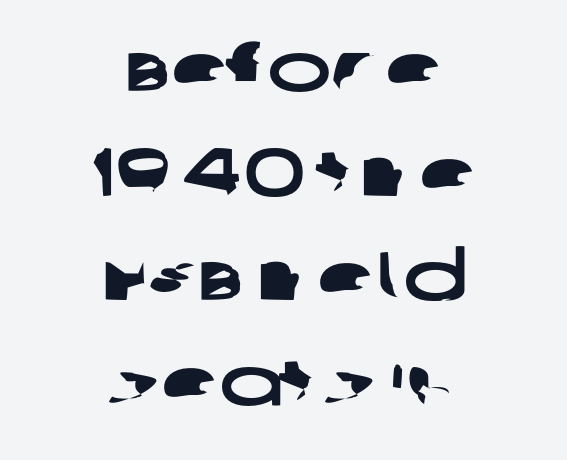
Characters follow at the spacing the type designer built in. Baseline-to-baseline distance is the conventional proportion of letter height. Looks like regular typesetting: each glyph gets only the width it needs. A sans-serif font was chosen for this passage.
